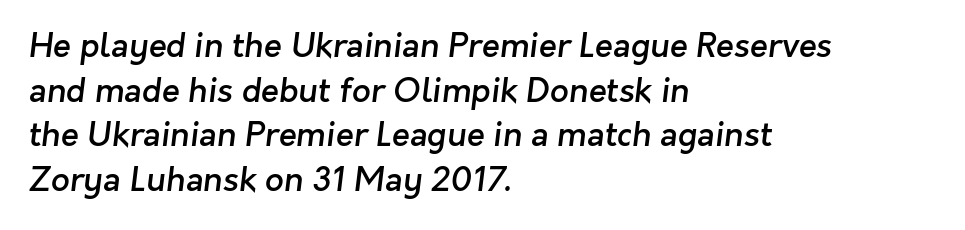
The image shows 33 px semibold sans-serif type; set left-aligned, normal line spacing (1.35x), normal letter spacing, not underlined; low stroke contrast and a medium x-height.
